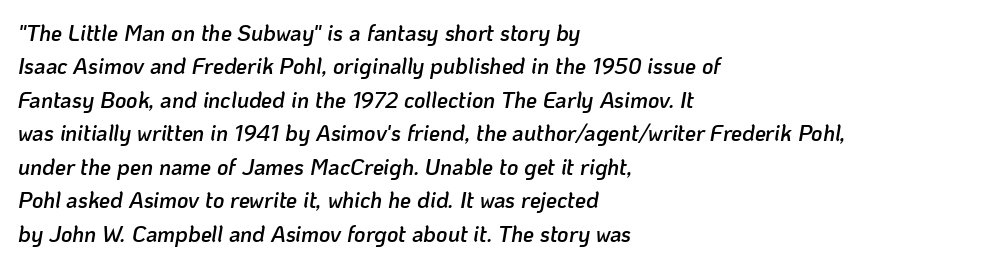
Q: Is the text bold? A: Semi-bold.
Q: Is the text italic (slanted)? A: Yes, it leans right by about 10 degrees.
Q: Is the text underlined? A: No.
Q: How is the paragraph aligned? A: Left-aligned.
Q: Is the spacing between letters normal or unusually wide? A: Normal.
Q: Is the spacing between lines tight, normal or loose? A: Normal.
